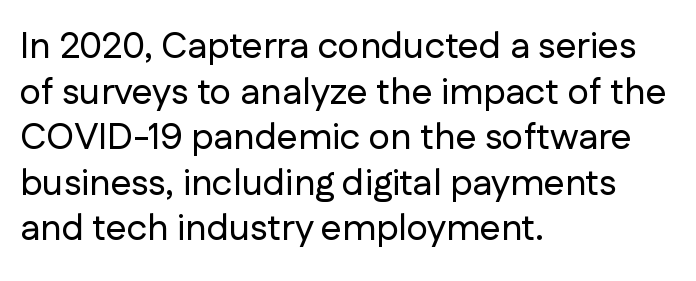
The image shows 37 px sans-serif type, upright; set left-aligned, line spacing 1.23x, normal letter spacing, not underlined; low stroke contrast and a medium x-height.
